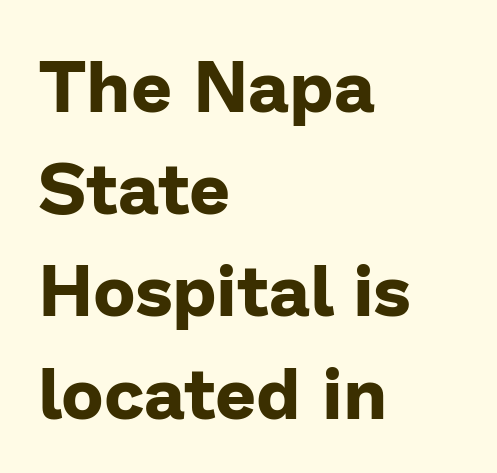
Spacing between characters is what you'd get straight out of the box. Teacher's note: observe the even left margin — that is flush-left alignment. Glance below the letters and you will spot only blank space. Pretty heavy lettering here — definitely bold. Character widths vary here, with narrow letters taking less room than wide ones.
